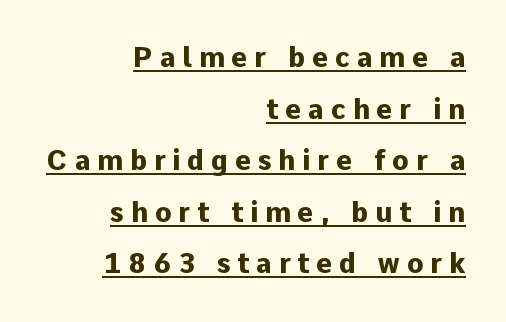
Q: Is the text bold? A: Yes.
Q: Is the text italic (slanted)? A: No, it is upright.
Q: Is the text underlined? A: Yes.
Q: How is the paragraph aligned? A: Right-aligned.
Q: Is the spacing between letters normal or unusually wide? A: Unusually wide.
Q: Is the spacing between lines tight, normal or loose? A: Loose.
